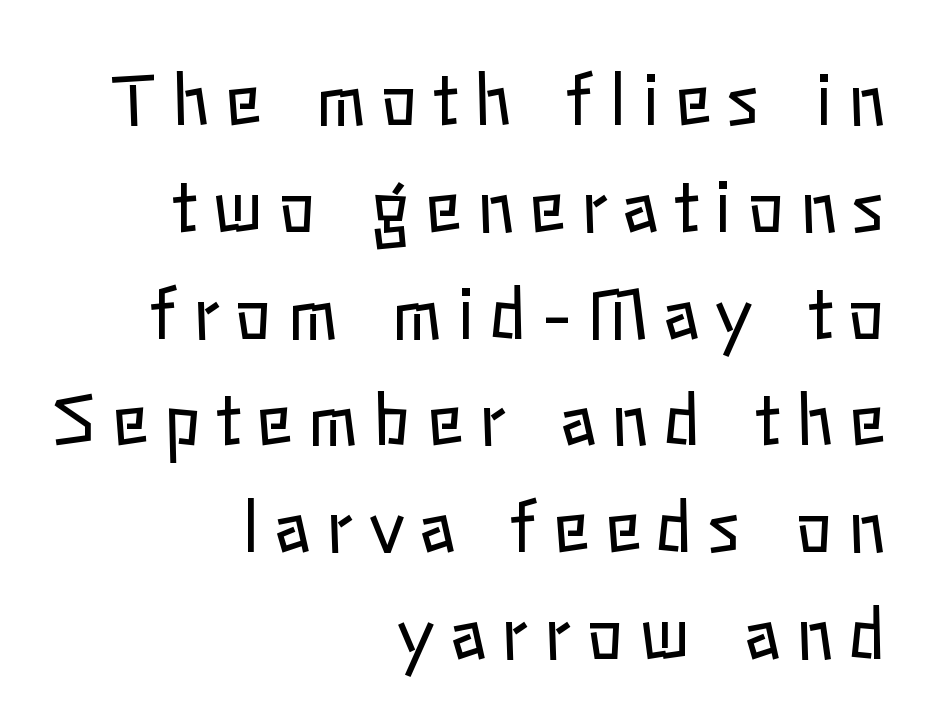
{"italic": "no", "bold": "no", "weight": "regular", "width": "normal", "stroke_contrast": "low", "x_height": "medium", "monospaced": "no", "underline": "no", "align": "right", "line_spacing": "normal", "line_spacing_ratio": 1.57, "letter_spacing": "wide", "letter_spacing_em": 0.23, "glyph_px": 68}
